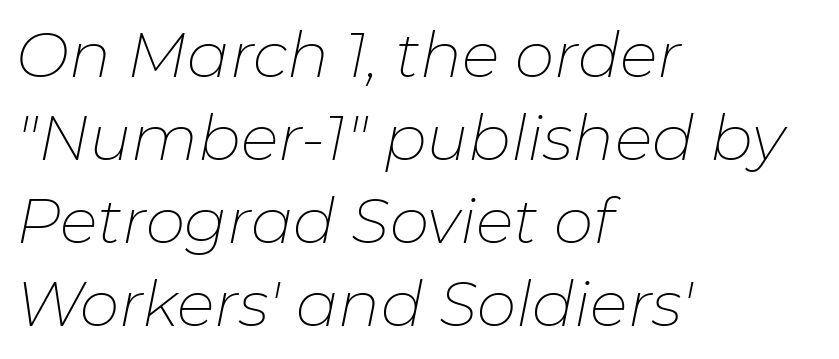
{"italic": "yes", "lean": "right", "slant_degrees": 11, "bold": "no", "weight": "thin", "width": "normal", "stroke_contrast": "low", "x_height": "medium", "monospaced": "no", "underline": "no", "align": "left", "line_spacing": "normal", "line_spacing_ratio": 1.32, "letter_spacing": "normal", "letter_spacing_em": 0.0, "glyph_px": 63}
